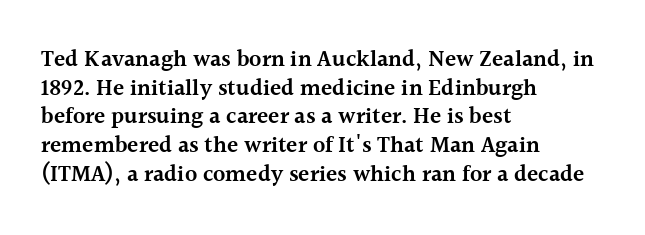
{"italic": "no", "bold": "semi", "underline": "no", "align": "left", "line_spacing": "normal", "line_spacing_ratio": 1.25, "letter_spacing": "normal", "letter_spacing_em": 0.0, "glyph_px": 23}
